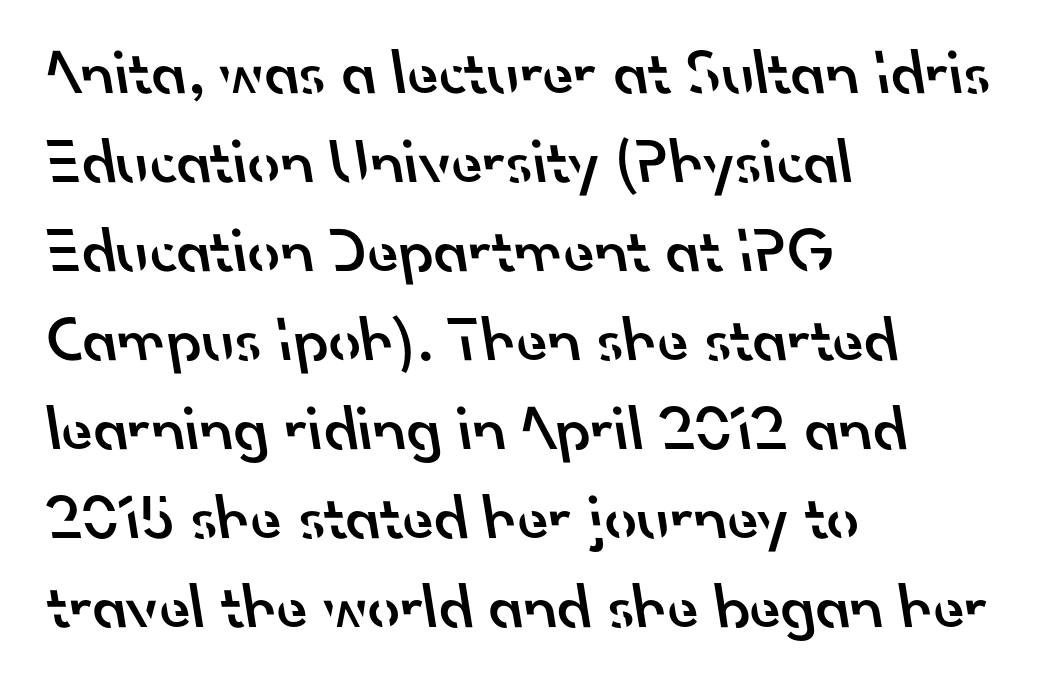
The image shows 64 px semibold sans-serif type; set left-aligned, normal line spacing (1.39x), normal letter spacing, not underlined; low stroke contrast and a small x-height.
